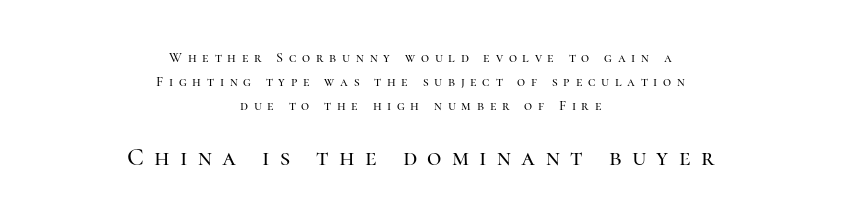
{"italic": "no", "underline": "no", "align": "center", "line_spacing_ratio": 1.72, "letter_spacing": "wide", "letter_spacing_em": 0.41, "larger_block": "second", "size_ratio": 1.79, "glyph_px": 25}
